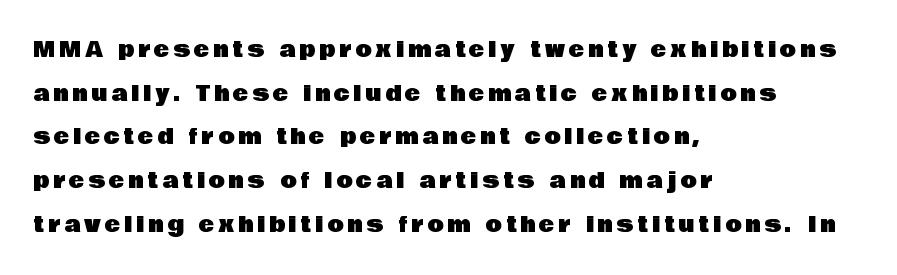
Q: Is the text italic (slanted)? A: No, it is upright.
Q: Is the text underlined? A: No.
Q: How is the paragraph aligned? A: Left-aligned.
Q: Is the spacing between lines tight, normal or loose? A: Loose.
